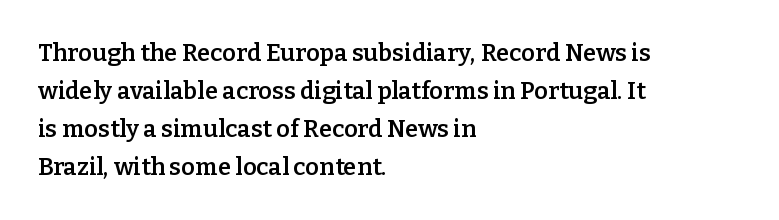
{"italic": "no", "bold": "semi", "underline": "no", "align": "left", "line_spacing": "normal", "line_spacing_ratio": 1.58, "letter_spacing": "normal", "letter_spacing_em": 0.0, "glyph_px": 24}
